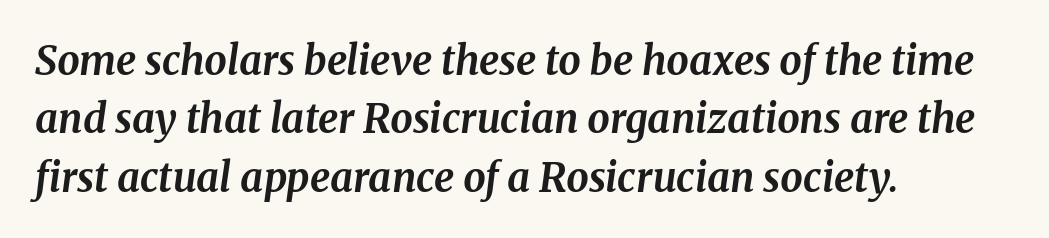
{"serif": "yes", "italic": "yes", "lean": "right", "slant_degrees": 8, "bold": "yes", "weight": "bold", "width": "normal", "stroke_contrast": "medium", "x_height": "medium", "monospaced": "no", "underline": "no", "align": "left", "line_spacing": "normal", "line_spacing_ratio": 1.46, "letter_spacing": "normal", "letter_spacing_em": 0.0, "glyph_px": 40}
